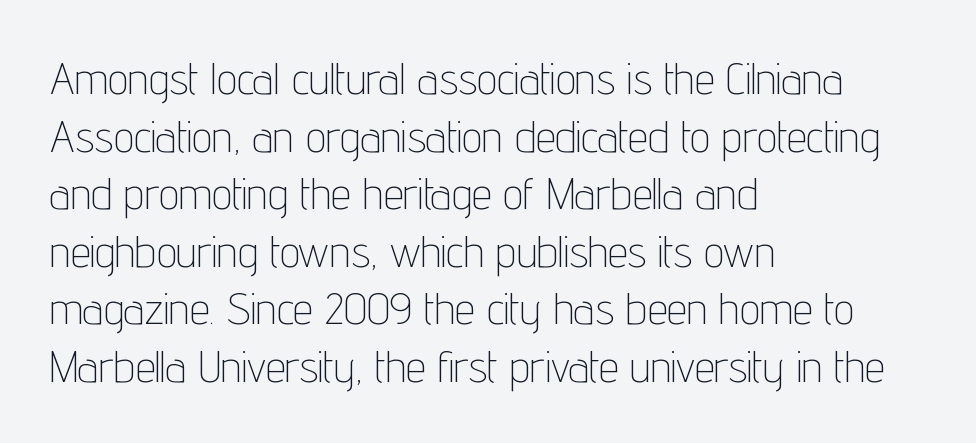
The image shows 45 px thin, condensed sans-serif type, upright; set left-aligned, normal line spacing (1.28x), normal letter spacing, not underlined; low stroke contrast and a medium x-height.
